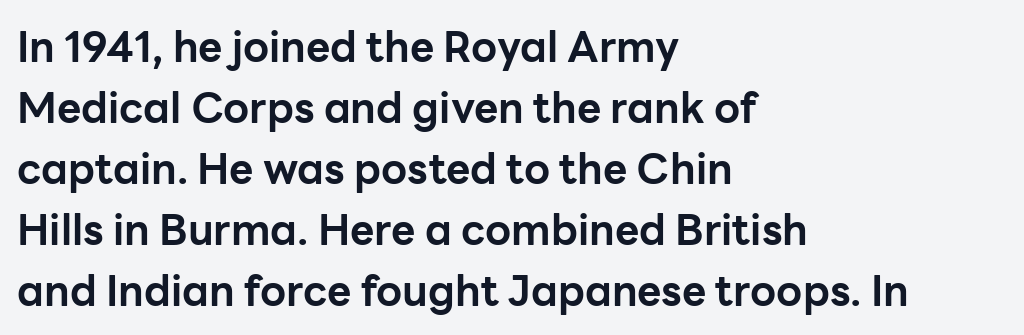
Q: Is the text bold? A: Yes.
Q: Is the text italic (slanted)? A: No, it is upright.
Q: Is the typeface a serif or a sans-serif typeface? A: Sans-serif.
Q: Is the text underlined? A: No.
Q: How is the paragraph aligned? A: Left-aligned.
Q: Is the spacing between letters normal or unusually wide? A: Normal.
Q: Is the spacing between lines tight, normal or loose? A: Normal.
Q: Width (condensed, normal, or wide)? A: Normal.
Q: Stroke contrast? A: Low.
Q: x-height? A: Medium.
Q: Monospaced? A: No.
